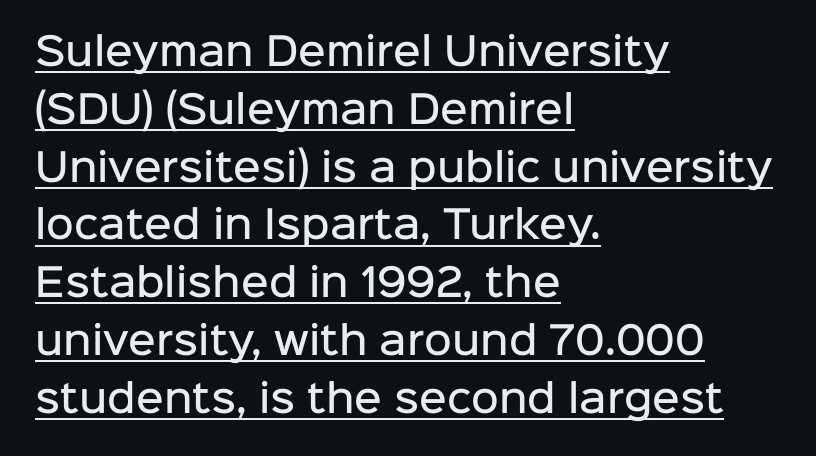
Short and long lines alike share a common starting point at left. Leading: standard. These lines are rendered in a variable-pitch font. Every letter is mildly thick-stroked: semibold rather than bold.
